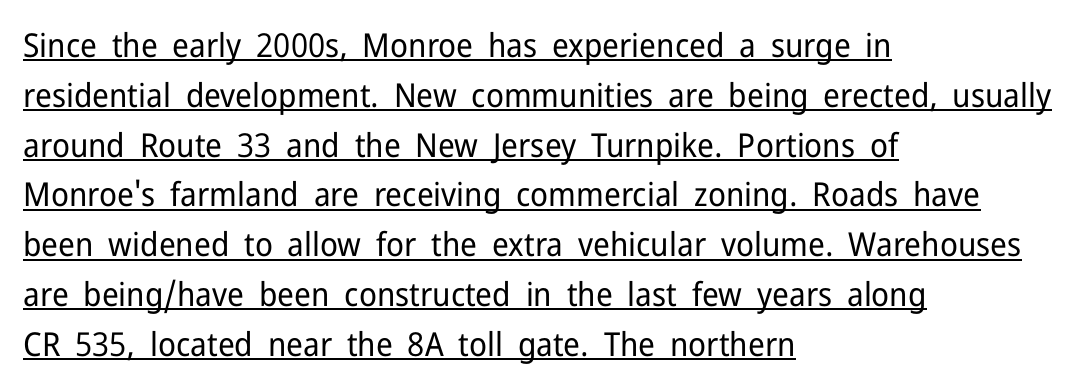
{"serif": "no", "italic": "no", "bold": "no", "weight": "regular", "width": "normal", "stroke_contrast": "low", "x_height": "medium", "monospaced": "no", "underline": "yes", "align": "left", "line_spacing": "normal", "line_spacing_ratio": 1.51, "letter_spacing": "normal", "letter_spacing_em": 0.0, "glyph_px": 33}
